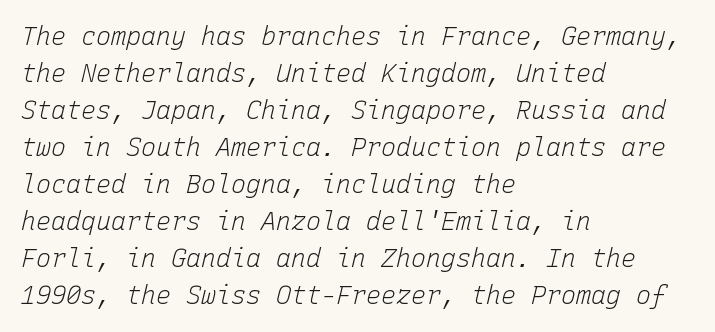
{"italic": "yes", "lean": "right", "slant_degrees": 15, "bold": "no", "underline": "no", "align": "left", "line_spacing": "normal", "line_spacing_ratio": 1.48, "letter_spacing": "normal", "letter_spacing_em": 0.0, "glyph_px": 25}
